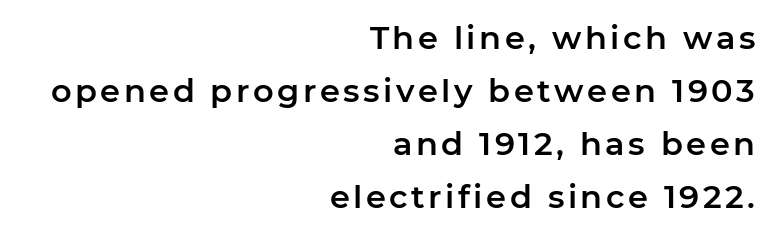
The axis of the letterforms is exactly vertical. Quick note: underline off. A sans-serif font was chosen for this passage. The face used here is proportionally spaced, like ordinary book or web type.
